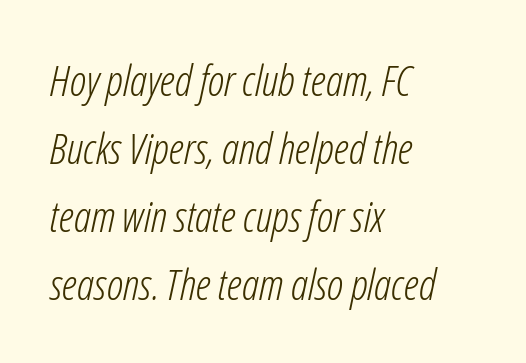
{"italic": "yes", "lean": "right", "slant_degrees": 12, "bold": "no", "weight": "light", "width": "condensed", "stroke_contrast": "low", "x_height": "medium", "monospaced": "no", "underline": "no", "align": "left", "line_spacing": "normal", "line_spacing_ratio": 1.58, "letter_spacing": "normal", "letter_spacing_em": 0.0, "glyph_px": 43}
